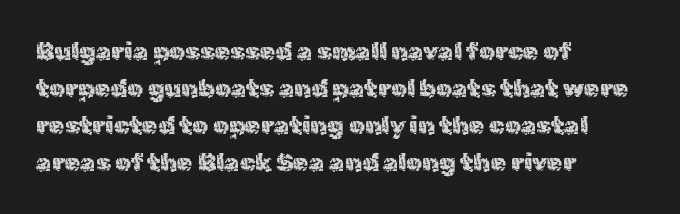
The image shows 25 px text type, upright; set left-aligned, normal line spacing (1.48x), normal letter spacing, not underlined.
